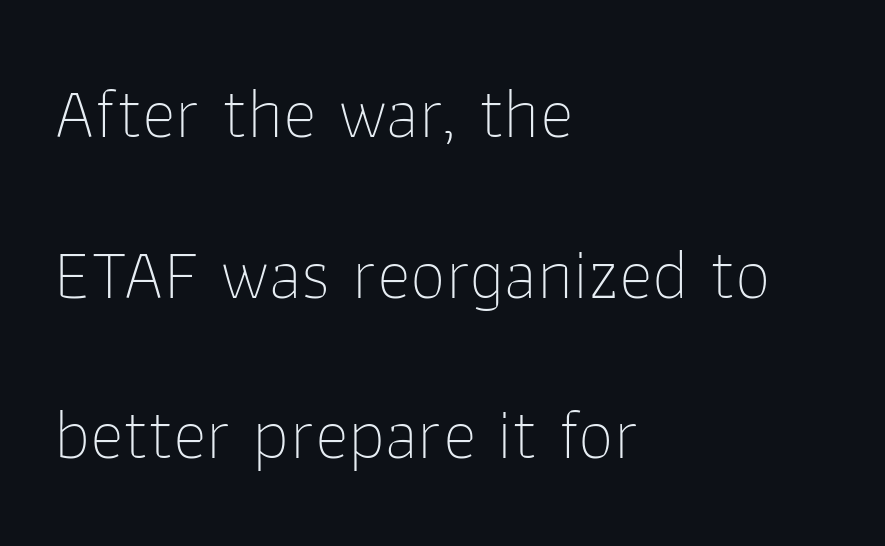
The letters carry no serifs — their stems end cleanly without finishing strokes. The letters look calm and open, with moderate or lighter stems. The passage shown is typed in a proportional face where columns would drift. The passage shown has conventional tracking throughout. One glance says open: line gaps are wider than usual.
